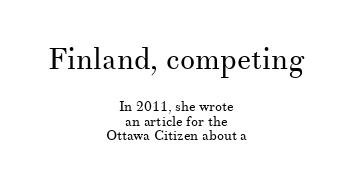
The cut favours lightness, reaching ordinary text weight at its darkest. Note the varied advance widths — an 'i' is clearly narrower than an 'm'. In terms of letterspacing, this is plain default setting. The compositor balanced each line on the midline. Unlike a clean sans, this face finishes its strokes with serifs.
